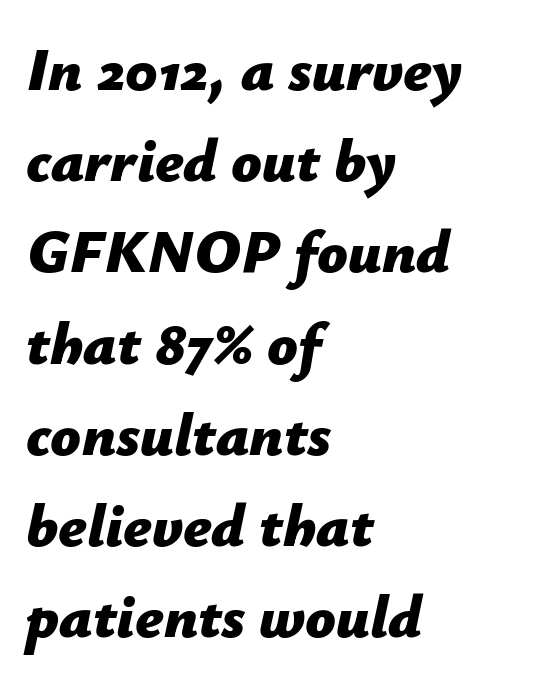
The image shows 60 px bold type, italic (leaning right); set left-aligned, normal line spacing (1.52x), normal letter spacing, not underlined; low stroke contrast and a medium x-height.
